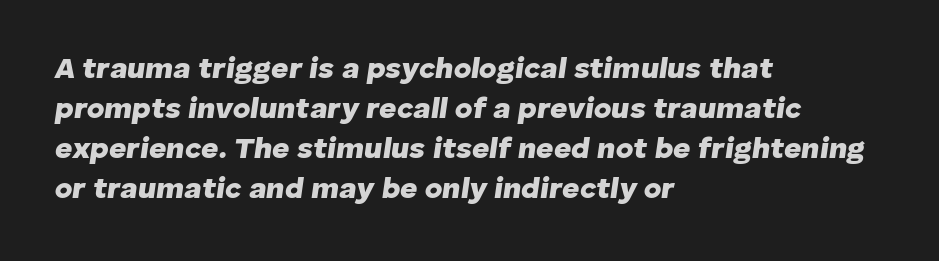
Line beginnings align vertically; line endings do not. Is the type bold? Yes — the strokes are clearly thick and heavy. Tracking value appears to be zero — textbook default spacing. The rendering applies a slant to the glyphs. The specimen omits any rule beneath the text block's lines.
